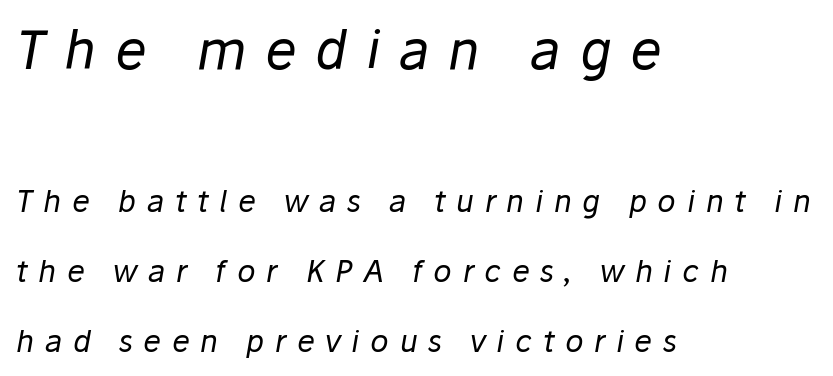
{"italic": "yes", "lean": "right", "slant_degrees": 10, "bold": "no", "weight": "regular", "width": "normal", "stroke_contrast": "low", "x_height": "medium", "monospaced": "no", "underline": "no", "align": "left", "line_spacing": "loose", "line_spacing_ratio": 2.33, "letter_spacing": "wide", "letter_spacing_em": 0.35, "larger_block": "first", "size_ratio": 1.77, "glyph_px": 53}
